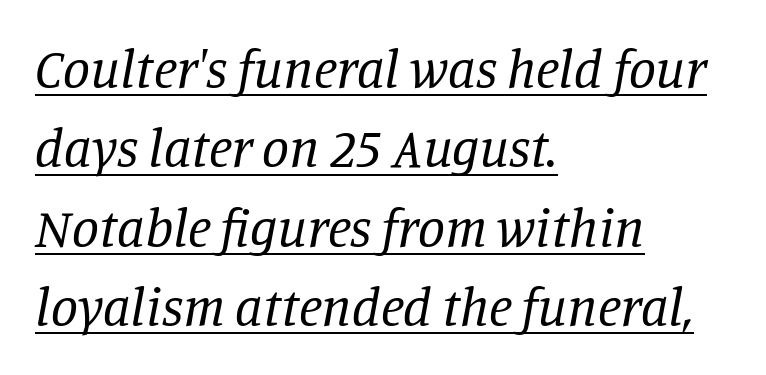
Q: Is the text bold? A: No.
Q: Is the text italic (slanted)? A: Yes, it leans right by about 11 degrees.
Q: Is the typeface a serif or a sans-serif typeface? A: Serif.
Q: Is the text underlined? A: Yes.
Q: How is the paragraph aligned? A: Left-aligned.
Q: Is the spacing between letters normal or unusually wide? A: Normal.
Q: Is the spacing between lines tight, normal or loose? A: Normal.
Q: Width (condensed, normal, or wide)? A: Normal.
Q: Stroke contrast? A: Low.
Q: x-height? A: Large.
Q: Monospaced? A: No.
